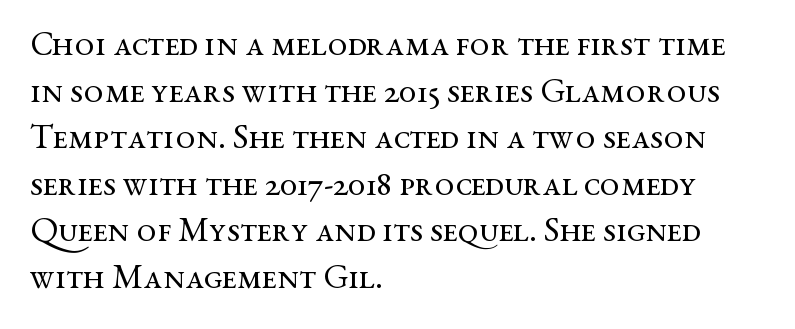
Q: Is the text bold? A: No.
Q: Is the text italic (slanted)? A: No, it is upright.
Q: Is the typeface a serif or a sans-serif typeface? A: Serif.
Q: Is the text underlined? A: No.
Q: How is the paragraph aligned? A: Left-aligned.
Q: Is the spacing between letters normal or unusually wide? A: Normal.
Q: Is the spacing between lines tight, normal or loose? A: Normal.
Q: Width (condensed, normal, or wide)? A: Wide.
Q: Stroke contrast? A: Medium.
Q: x-height? A: Medium.
Q: Monospaced? A: No.
